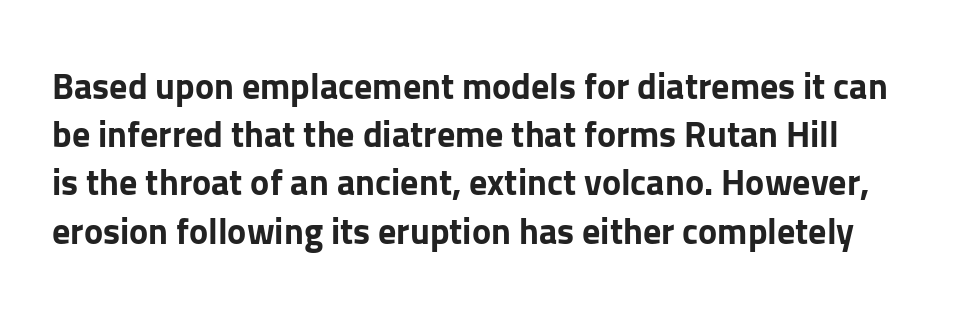
The image shows 36 px bold sans-serif type, upright; set normal line spacing (1.34x), normal letter spacing, not underlined; low stroke contrast and a medium x-height.
